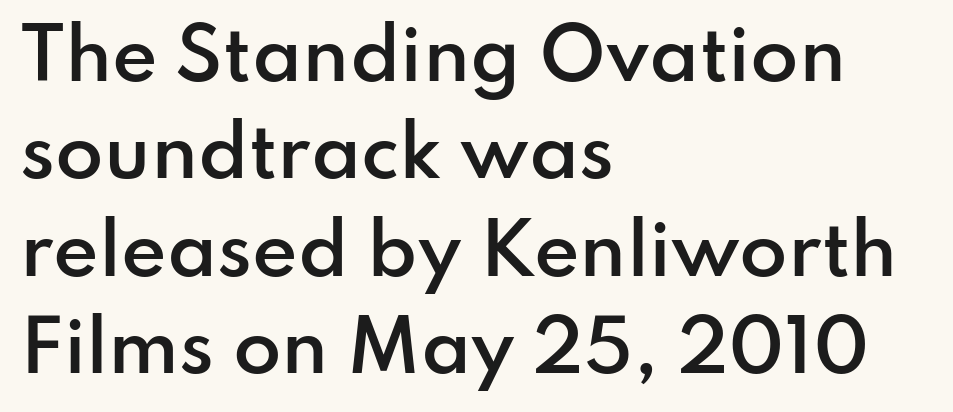
Weight check: semibold — heavier than regular, not quite bold. Compared with a centered layout, this one pins lines to the left instead. One glance says typical: line gaps are just what's usual. I'd call this a sans setting — the letters go barefoot. Words appear dense and cohesive because spacing is normal. Note the varied advance widths — an 'i' is clearly narrower than an 'm'.
